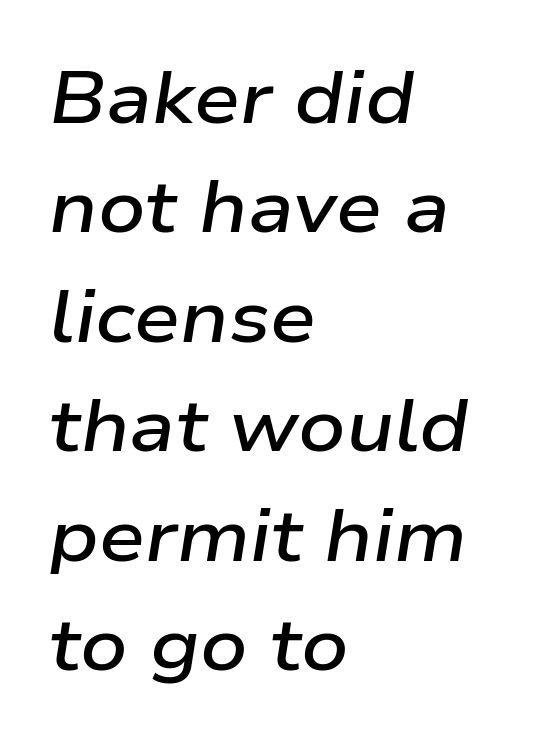
Q: Is the text bold? A: Semi-bold.
Q: Is the text italic (slanted)? A: Yes, it leans right by about 9 degrees.
Q: Is the text underlined? A: No.
Q: How is the paragraph aligned? A: Left-aligned.
Q: Is the spacing between letters normal or unusually wide? A: Normal.
Q: Is the spacing between lines tight, normal or loose? A: Normal.
Q: Width (condensed, normal, or wide)? A: Wide.
Q: Stroke contrast? A: Low.
Q: x-height? A: Medium.
Q: Monospaced? A: No.
